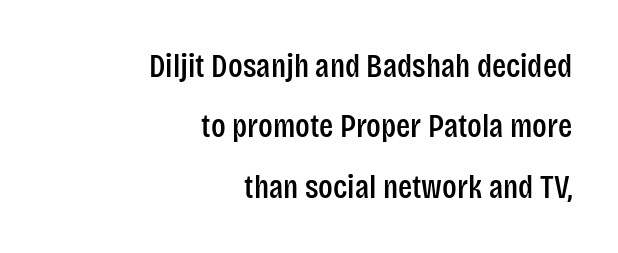
{"serif": "no", "italic": "no", "width": "condensed", "stroke_contrast": "low", "x_height": "large", "monospaced": "no", "underline": "no", "align": "right", "line_spacing_ratio": 1.83, "letter_spacing": "normal", "letter_spacing_em": 0.0, "glyph_px": 33}
